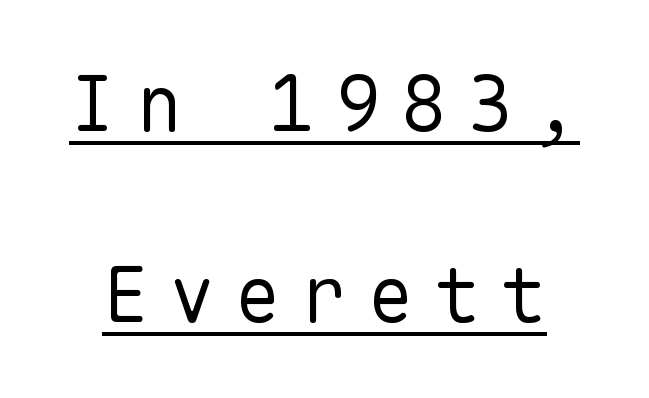
Q: Is the text bold? A: No.
Q: Is the text italic (slanted)? A: No, it is upright.
Q: Is the typeface a serif or a sans-serif typeface? A: Sans-serif.
Q: Is the text underlined? A: Yes.
Q: Is the spacing between letters normal or unusually wide? A: Unusually wide.
Q: Is the spacing between lines tight, normal or loose? A: Loose.
Q: Width (condensed, normal, or wide)? A: Normal.
Q: Stroke contrast? A: Low.
Q: x-height? A: Medium.
Q: Monospaced? A: Yes.
